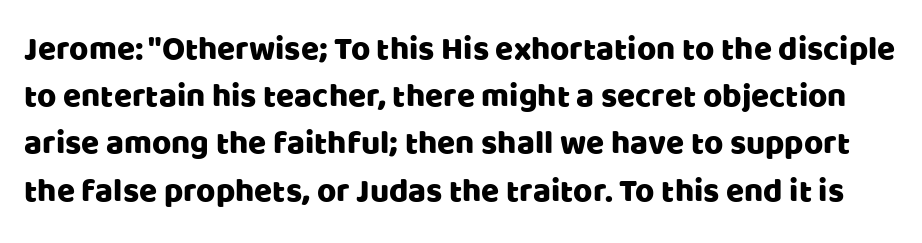
The image shows 33 px sans-serif type, upright; set normal line spacing (1.43x), normal letter spacing, not underlined; low stroke contrast and a large x-height.
